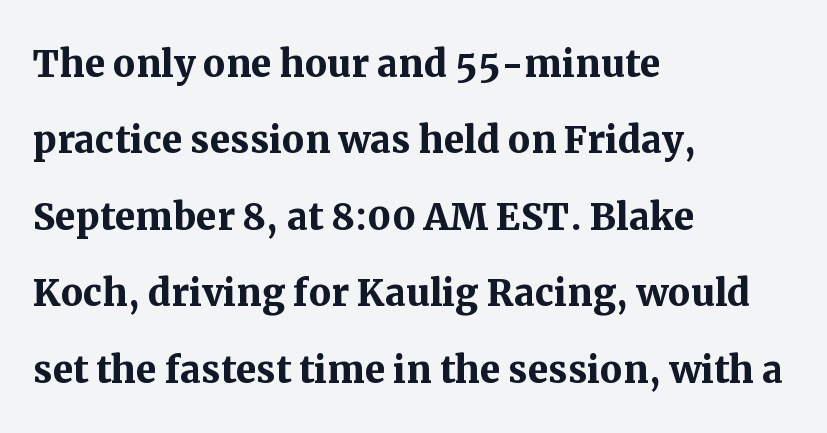
{"serif": "yes", "italic": "no", "bold": "yes", "weight": "semibold", "width": "normal", "stroke_contrast": "medium", "x_height": "medium", "monospaced": "no", "underline": "no", "align": "left", "line_spacing": "normal", "line_spacing_ratio": 1.53, "letter_spacing": "normal", "letter_spacing_em": 0.0, "glyph_px": 50}
